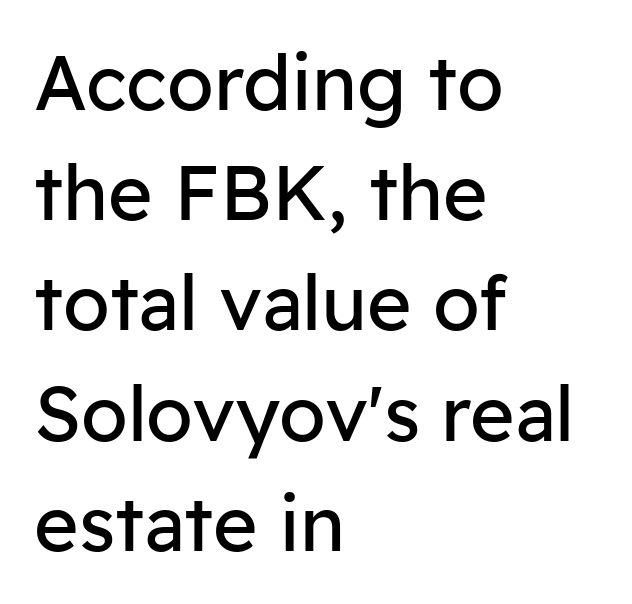
{"serif": "no", "italic": "no", "bold": "no", "weight": "regular", "width": "normal", "stroke_contrast": "low", "x_height": "medium", "monospaced": "no", "underline": "no", "align": "left", "line_spacing": "normal", "line_spacing_ratio": 1.45, "letter_spacing": "normal", "letter_spacing_em": 0.0, "glyph_px": 76}
